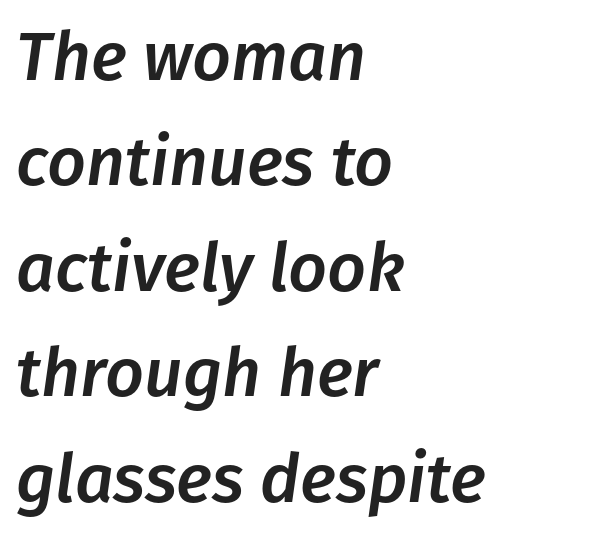
The image shows 68 px text type, italic (leaning right); set left-aligned, normal line spacing (1.55x), normal letter spacing, not underlined; low stroke contrast and a medium x-height.
